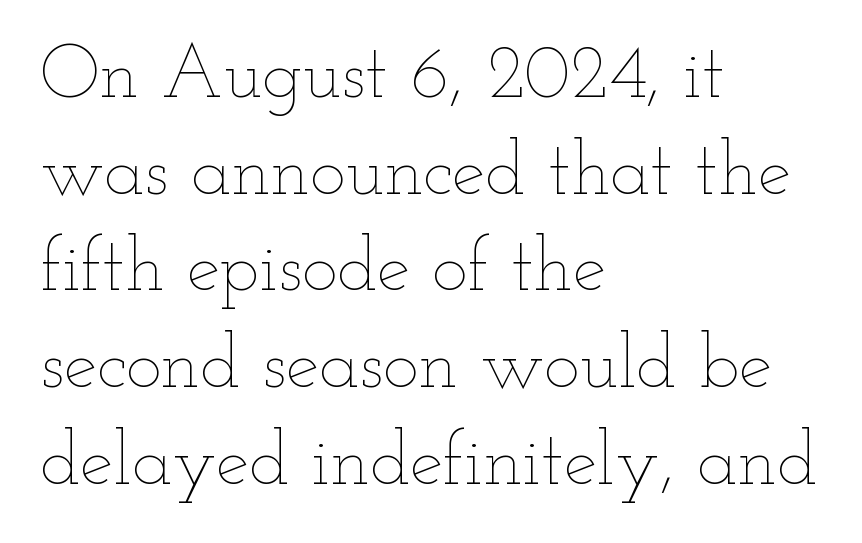
Q: Is the text bold? A: No.
Q: Is the text italic (slanted)? A: No, it is upright.
Q: Is the text underlined? A: No.
Q: How is the paragraph aligned? A: Left-aligned.
Q: Is the spacing between letters normal or unusually wide? A: Normal.
Q: Is the spacing between lines tight, normal or loose? A: Normal.
Q: Width (condensed, normal, or wide)? A: Wide.
Q: Stroke contrast? A: Low.
Q: x-height? A: Small.
Q: Monospaced? A: No.
